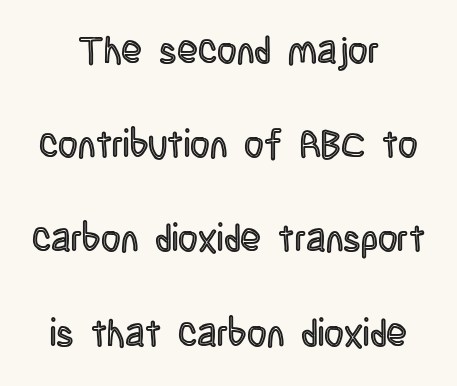
The face used here is proportionally spaced, like ordinary book or web type. The text block is weighted toward neither margin, spreading evenly from the middle. If you measured baseline to baseline, you'd find a long distance. This rendering features lettering with no underline. The lettering stays uniformly vertical, giving the passage a roman look. Glyph-to-glyph distance matches everyday printed text.
